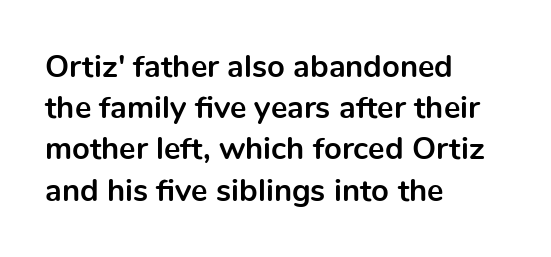
The glyphs are unaccompanied by any horizontal stroke below them. Every character sits straight up, as roman type does. Character widths vary here, with narrow letters taking less room than wide ones. Horizontal bands of white between lines are of average thickness.
